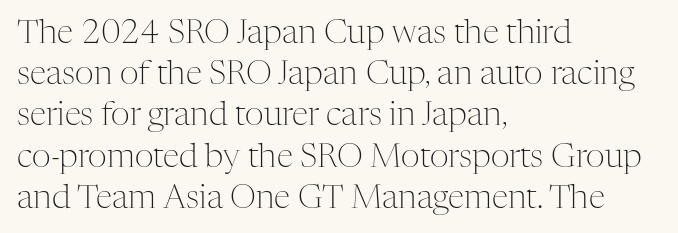
Q: Is the text bold? A: No.
Q: Is the text italic (slanted)? A: No, it is upright.
Q: Is the typeface a serif or a sans-serif typeface? A: Serif.
Q: Is the text underlined? A: No.
Q: How is the paragraph aligned? A: Left-aligned.
Q: Is the spacing between letters normal or unusually wide? A: Normal.
Q: Is the spacing between lines tight, normal or loose? A: Normal.
Q: Width (condensed, normal, or wide)? A: Normal.
Q: Stroke contrast? A: Medium.
Q: x-height? A: Medium.
Q: Monospaced? A: No.
